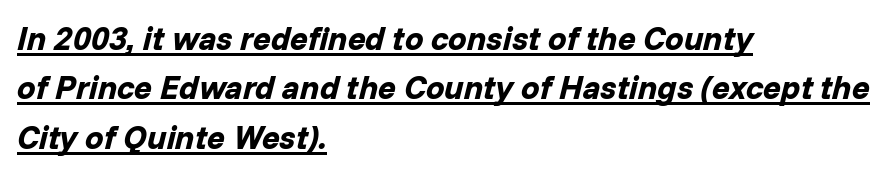
{"italic": "yes", "lean": "right", "slant_degrees": 14, "bold": "yes", "weight": "bold", "width": "normal", "stroke_contrast": "low", "x_height": "medium", "monospaced": "no", "underline": "yes", "align": "left", "line_spacing": "normal", "line_spacing_ratio": 1.5, "letter_spacing": "normal", "letter_spacing_em": 0.0, "glyph_px": 33}
